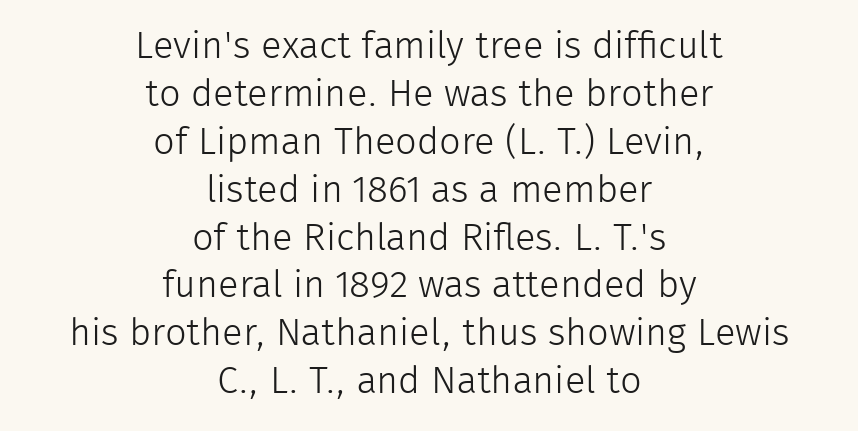
Characters follow at the spacing the type designer built in. One glance says typical: line gaps are just what's usual. The characters display no serif detailing; their extremities are plain. Notice how the passage keeps no hard edge, just a central spine. This sample has the flowing, uneven cadence of proportional lettering. Stem width sits at or under what a default text font uses.
